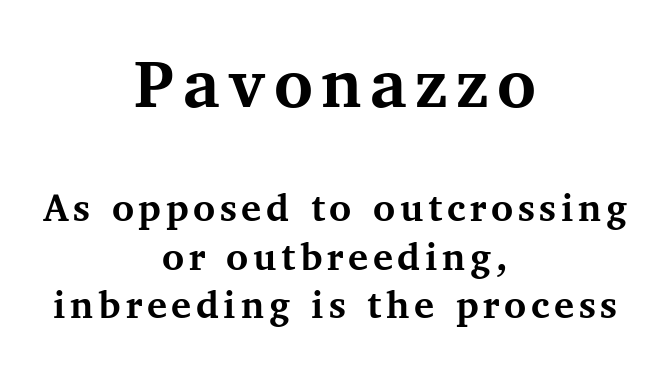
What kind of face is this? One with serifs. Compared with a flush-left layout, this one balances lines on the center instead. Any mark beneath the type? The region is blank. Notice how thick the strokes are: this is what a full bold looks like. The face used here is proportionally spaced, like ordinary book or web type. The axis of the letterforms is exactly vertical.
